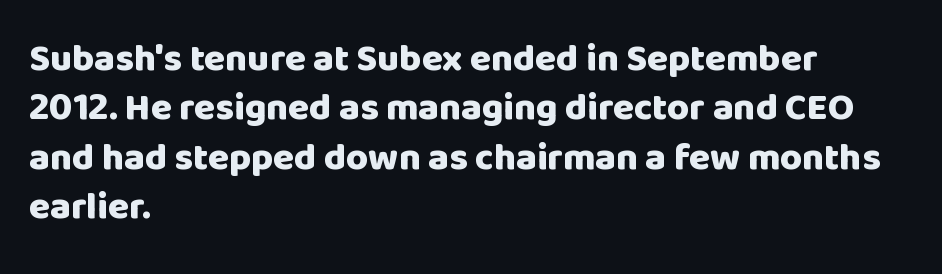
A typesetter would label this face a sans. The font is running at its bold setting. Anything drawn beneath the words? Only blank space. Words appear dense and cohesive because spacing is normal. Note the varied advance widths — an 'i' is clearly narrower than an 'm'. The text block is weighted toward the left margin, trailing off unevenly rightward.
